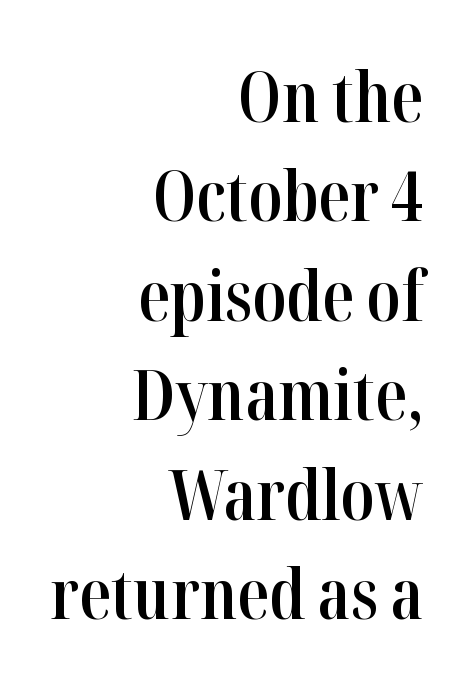
{"serif": "yes", "italic": "no", "bold": "semi", "weight": "semibold", "width": "condensed", "stroke_contrast": "high", "x_height": "medium", "monospaced": "no", "underline": "no", "align": "right", "line_spacing": "normal", "line_spacing_ratio": 1.42, "letter_spacing": "normal", "letter_spacing_em": 0.0, "glyph_px": 70}
